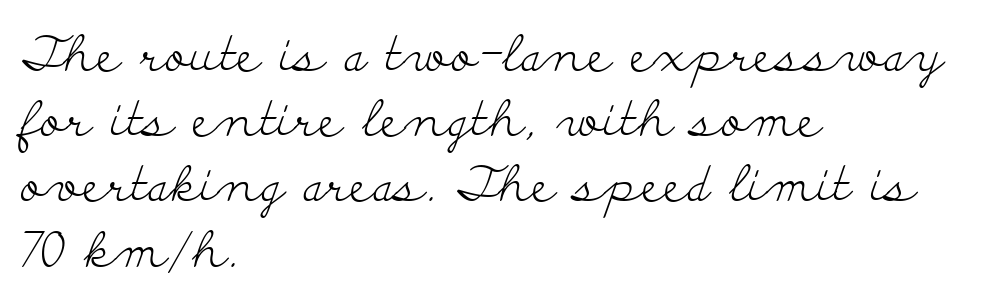
The image shows 49 px light, wide serif type; set left-aligned, normal line spacing (1.33x), normal letter spacing, not underlined; low stroke contrast and a small x-height.
